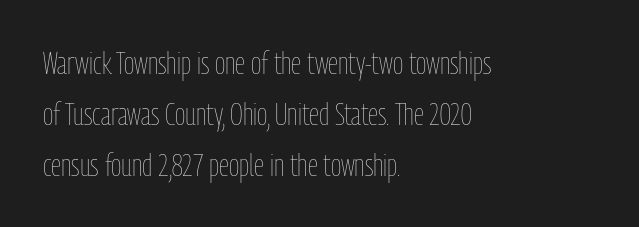
{"italic": "no", "bold": "no", "weight": "thin", "width": "condensed", "stroke_contrast": "low", "x_height": "medium", "monospaced": "no", "underline": "no", "align": "left", "line_spacing": "normal", "line_spacing_ratio": 1.59, "letter_spacing": "normal", "letter_spacing_em": 0.0, "glyph_px": 32}
